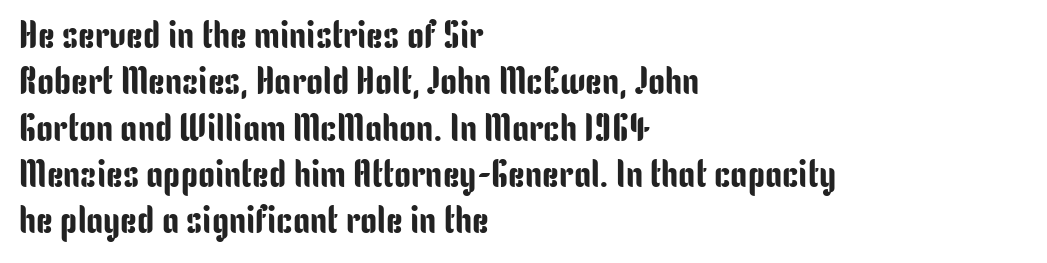
{"serif": "no", "italic": "no", "width": "condensed", "stroke_contrast": "low", "x_height": "medium", "monospaced": "no", "underline": "no", "align": "left", "line_spacing_ratio": 1.22, "letter_spacing": "normal", "letter_spacing_em": 0.0, "glyph_px": 38}
